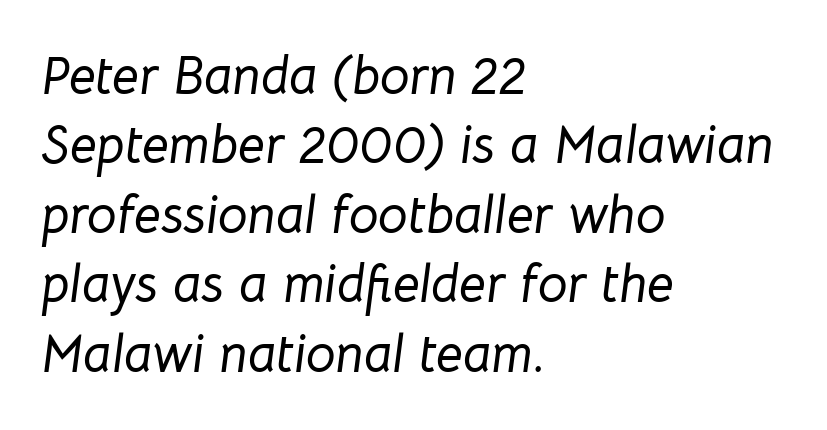
There is no visible air inserted between adjacent glyphs. Decoration check: the copy has no underline. This sample keeps an unexceptional amount of space between lines. Looking at the ascenders, they clearly lean. The letters advance in unequal steps, a hallmark of proportional type. The rendering anchors every line to the left-hand side.
